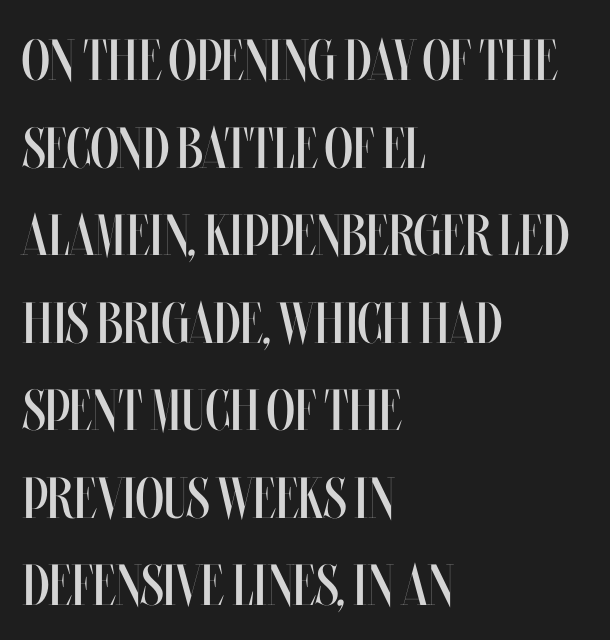
Looks like regular typesetting: each glyph gets only the width it needs. Descenders are the only things crossing below the line. Characters remain perfectly vertical along every line. The vertical gap from one line to the next is medium. This rendering leaves character spacing at its baseline value.
